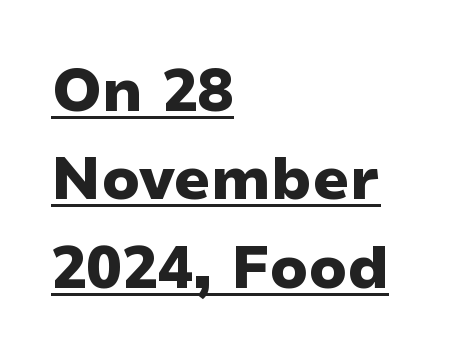
{"serif": "no", "italic": "no", "bold": "yes", "weight": "heavy", "width": "wide", "stroke_contrast": "low", "x_height": "medium", "monospaced": "no", "underline": "yes", "align": "left", "line_spacing": "normal", "line_spacing_ratio": 1.5, "letter_spacing": "normal", "letter_spacing_em": 0.0, "glyph_px": 59}
